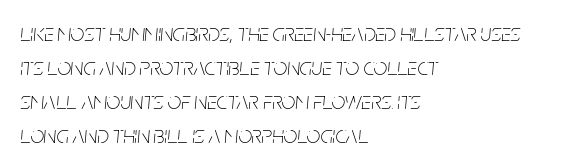
{"italic": "yes", "lean": "right", "slant_degrees": 5, "bold": "no", "underline": "no", "align": "left", "line_spacing": "normal", "line_spacing_ratio": 1.41, "letter_spacing": "normal", "letter_spacing_em": 0.0, "glyph_px": 24}
